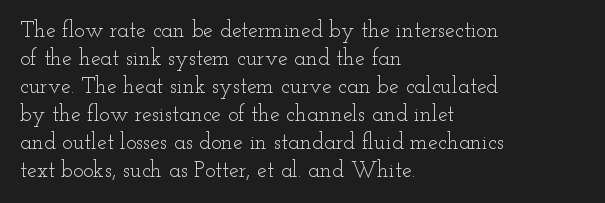
No extra ink here — the face is not bold. Students, observe: this is what conventionally led text looks like. Visually the block forms a straight wall on the left and a jagged coastline on the right. Clear beneath every line of the passage.
